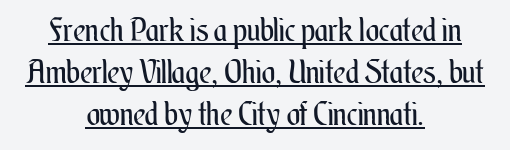
Somebody hit Ctrl+U on this one — the words are underlined. Here the designer chose a conventional face with non-uniform glyph widths. Notice how the passage keeps no hard edge, just a central spine. What stands out about the letter spacing? Nothing — it is the standard amount. The letters stand straight up with perfectly vertical stems. The leading is moderate, giving the passage an even texture.
